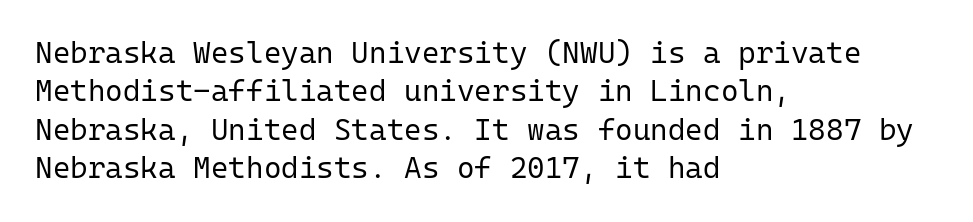
Q: Is the text bold? A: No.
Q: Is the text italic (slanted)? A: No, it is upright.
Q: Is the typeface a serif or a sans-serif typeface? A: Sans-serif.
Q: Is the text underlined? A: No.
Q: How is the paragraph aligned? A: Left-aligned.
Q: Is the spacing between letters normal or unusually wide? A: Normal.
Q: Is the spacing between lines tight, normal or loose? A: Normal.
Q: Width (condensed, normal, or wide)? A: Normal.
Q: Stroke contrast? A: Low.
Q: x-height? A: Medium.
Q: Monospaced? A: Yes.
